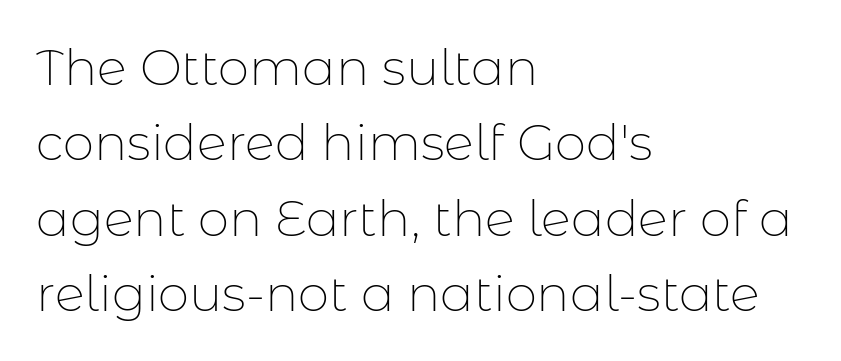
The image shows 50 px thin sans-serif type, upright; set left-aligned, normal line spacing (1.51x), normal letter spacing, not underlined; low stroke contrast and a medium x-height.
